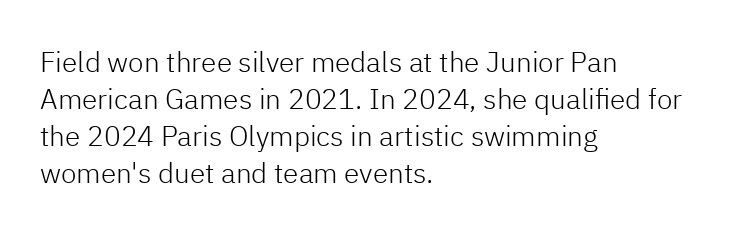
The image shows 28 px light sans-serif type, upright; set left-aligned, normal line spacing (1.32x), normal letter spacing, not underlined; low stroke contrast and a medium x-height.
